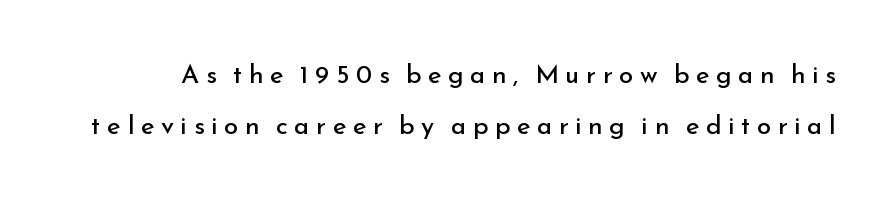
Q: Is the text bold? A: No.
Q: Is the text italic (slanted)? A: No, it is upright.
Q: Is the text underlined? A: No.
Q: Is the spacing between letters normal or unusually wide? A: Unusually wide.
Q: Is the spacing between lines tight, normal or loose? A: Loose.
